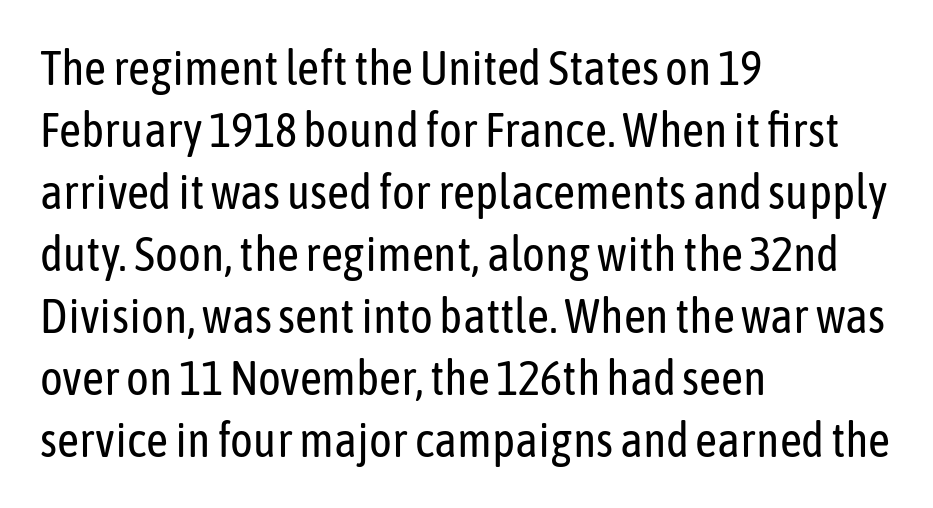
Q: Is the text bold? A: No.
Q: Is the text italic (slanted)? A: No, it is upright.
Q: Is the typeface a serif or a sans-serif typeface? A: Sans-serif.
Q: Is the text underlined? A: No.
Q: How is the paragraph aligned? A: Left-aligned.
Q: Is the spacing between letters normal or unusually wide? A: Normal.
Q: Is the spacing between lines tight, normal or loose? A: Normal.
Q: Width (condensed, normal, or wide)? A: Condensed.
Q: Stroke contrast? A: Low.
Q: x-height? A: Medium.
Q: Monospaced? A: No.
